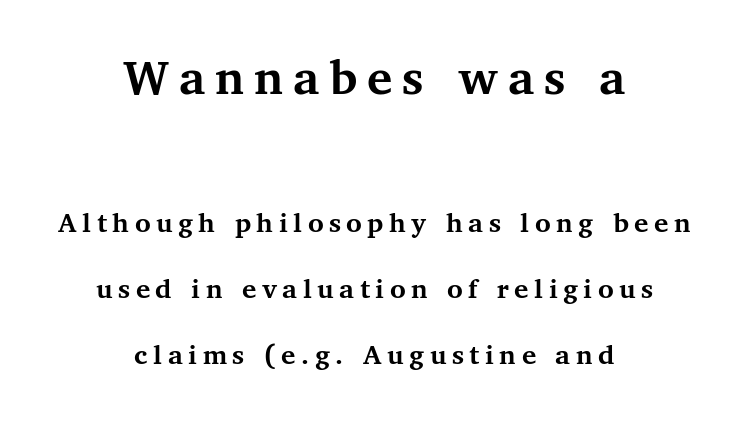
{"serif": "yes", "italic": "no", "bold": "yes", "weight": "semibold", "width": "normal", "stroke_contrast": "medium", "x_height": "medium", "monospaced": "no", "underline": "no", "align": "center", "line_spacing": "loose", "line_spacing_ratio": 2.21, "larger_block": "first", "size_ratio": 1.77, "glyph_px": 53}
